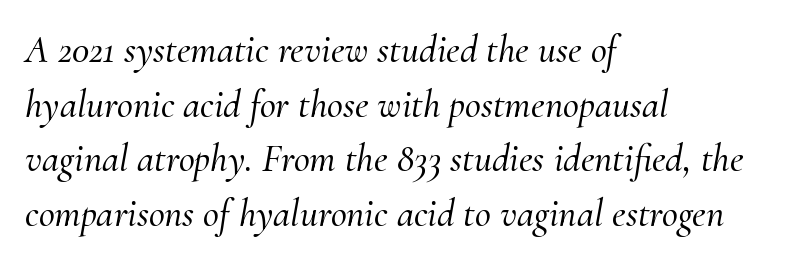
{"serif": "yes", "italic": "yes", "lean": "right", "slant_degrees": 10, "width": "normal", "stroke_contrast": "medium", "x_height": "small", "monospaced": "no", "underline": "no", "align": "left", "line_spacing": "normal", "line_spacing_ratio": 1.4, "letter_spacing": "normal", "letter_spacing_em": 0.0, "glyph_px": 39}
